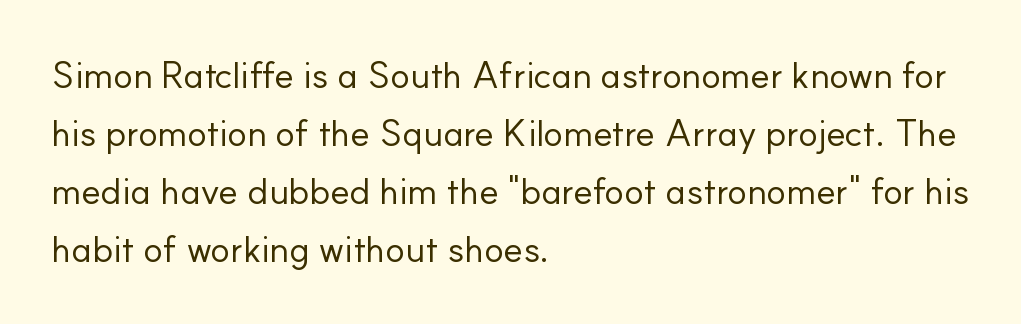
Q: Is the text bold? A: No.
Q: Is the text italic (slanted)? A: No, it is upright.
Q: Is the typeface a serif or a sans-serif typeface? A: Sans-serif.
Q: Is the text underlined? A: No.
Q: How is the paragraph aligned? A: Left-aligned.
Q: Is the spacing between letters normal or unusually wide? A: Normal.
Q: Is the spacing between lines tight, normal or loose? A: Normal.
Q: Width (condensed, normal, or wide)? A: Normal.
Q: Stroke contrast? A: Low.
Q: x-height? A: Small.
Q: Monospaced? A: No.
